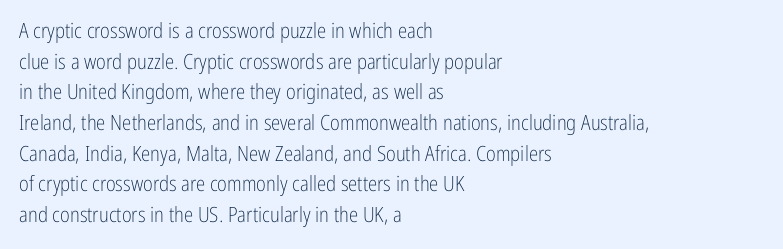
The strip under each line holds only bare page. The lines in this sample share a left origin and differ only in where they stop. The block of text has a typical density, with ordinary space between rows. A typesetter would call this zero additional tracking. Each stroke keeps to a modest, everyday thickness or less. Style check: upright.
